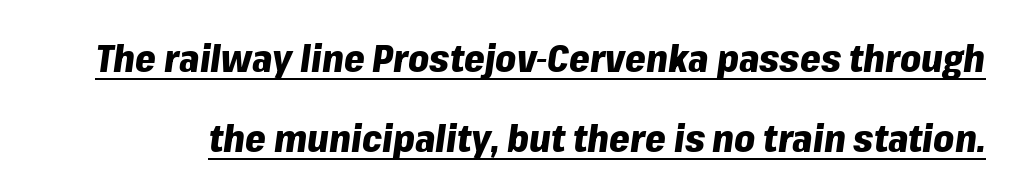
The image shows 37 px heavy type, italic (leaning right); set loose line spacing (2.17x), normal letter spacing, underlined; low stroke contrast and a medium x-height.
